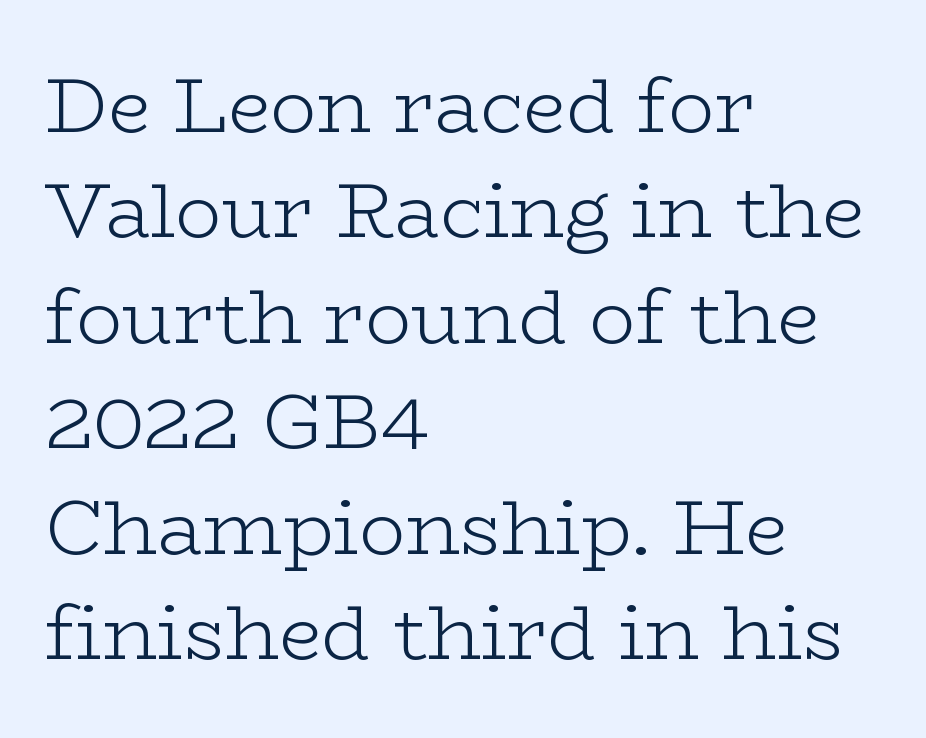
{"serif": "yes", "italic": "no", "bold": "no", "weight": "light", "width": "wide", "stroke_contrast": "low", "x_height": "medium", "monospaced": "no", "underline": "no", "align": "left", "line_spacing": "normal", "line_spacing_ratio": 1.37, "letter_spacing": "normal", "letter_spacing_em": 0.0, "glyph_px": 77}
